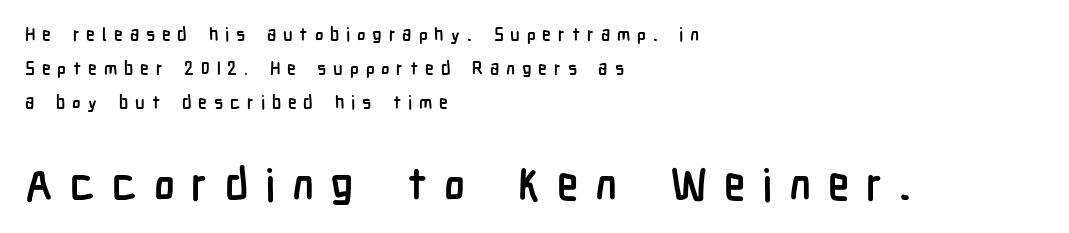
{"serif": "no", "italic": "no", "bold": "yes", "weight": "semibold", "width": "condensed", "stroke_contrast": "low", "x_height": "medium", "monospaced": "no", "underline": "no", "align": "left", "line_spacing_ratio": 1.89, "letter_spacing": "wide", "letter_spacing_em": 0.38, "larger_block": "second", "size_ratio": 2.44, "glyph_px": 44}
